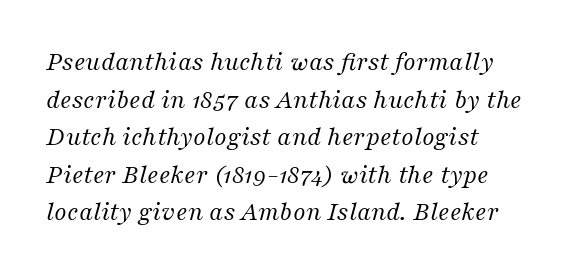
Q: Is the text bold? A: No.
Q: Is the text italic (slanted)? A: Yes, it leans right by about 16 degrees.
Q: Is the text underlined? A: No.
Q: Is the spacing between letters normal or unusually wide? A: Normal.
Q: Is the spacing between lines tight, normal or loose? A: Normal.
